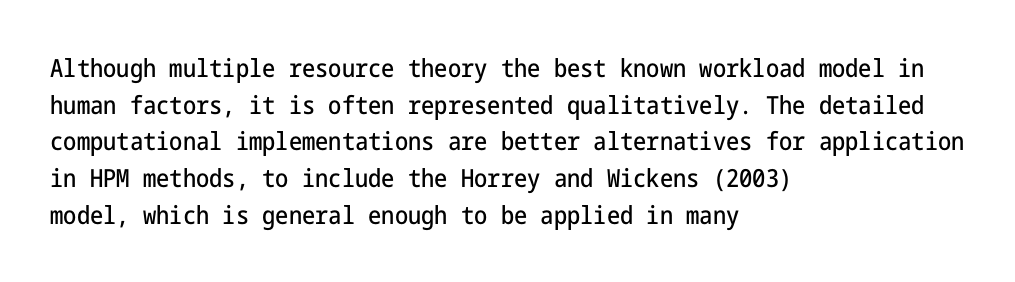
Q: Is the text italic (slanted)? A: No, it is upright.
Q: Is the text underlined? A: No.
Q: How is the paragraph aligned? A: Left-aligned.
Q: Is the spacing between letters normal or unusually wide? A: Normal.
Q: Is the spacing between lines tight, normal or loose? A: Normal.
